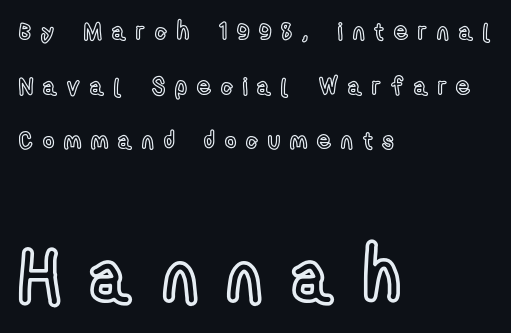
{"italic": "no", "width": "condensed", "x_height": "medium", "monospaced": "no", "underline": "no", "align": "left", "line_spacing": "loose", "line_spacing_ratio": 2.28, "letter_spacing": "wide", "letter_spacing_em": 0.42, "larger_block": "second", "size_ratio": 3.0, "glyph_px": 72}
